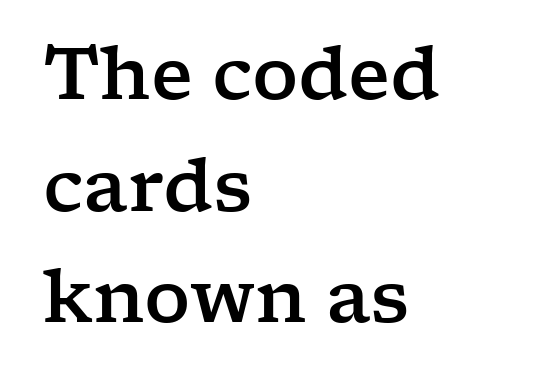
The image shows 72 px wide serif type, upright; set left-aligned, normal line spacing (1.55x), normal letter spacing, not underlined; low stroke contrast and a medium x-height.
